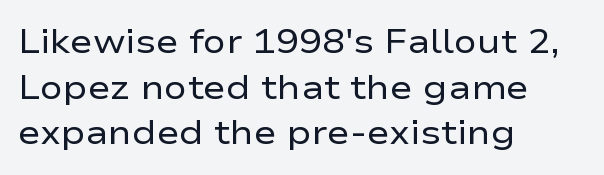
The image shows 34 px regular-weight, wide sans-serif type, upright; set left-aligned, normal line spacing (1.34x), normal letter spacing, not underlined; low stroke contrast and a medium x-height.
